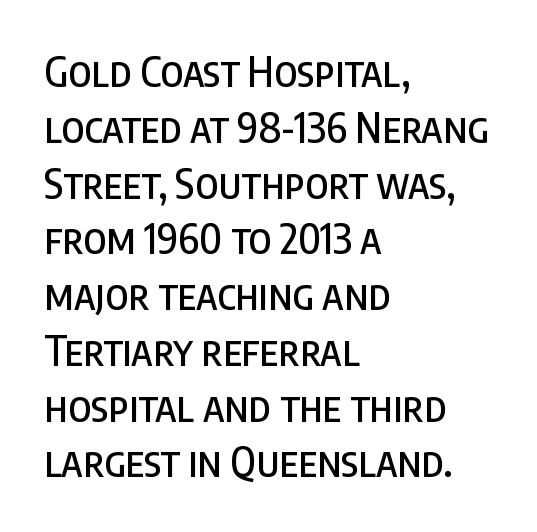
The image shows 41 px condensed sans-serif type, upright; set left-aligned, normal line spacing (1.36x), normal letter spacing, not underlined; low stroke contrast and a large x-height.
